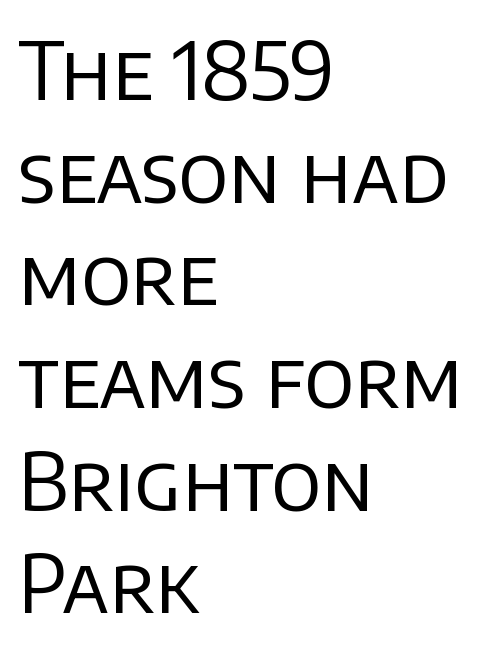
Q: Is the text bold? A: No.
Q: Is the text italic (slanted)? A: No, it is upright.
Q: Is the typeface a serif or a sans-serif typeface? A: Sans-serif.
Q: Is the text underlined? A: No.
Q: How is the paragraph aligned? A: Left-aligned.
Q: Is the spacing between letters normal or unusually wide? A: Normal.
Q: Is the spacing between lines tight, normal or loose? A: Normal.
Q: Width (condensed, normal, or wide)? A: Normal.
Q: Stroke contrast? A: Low.
Q: x-height? A: Large.
Q: Monospaced? A: No.
